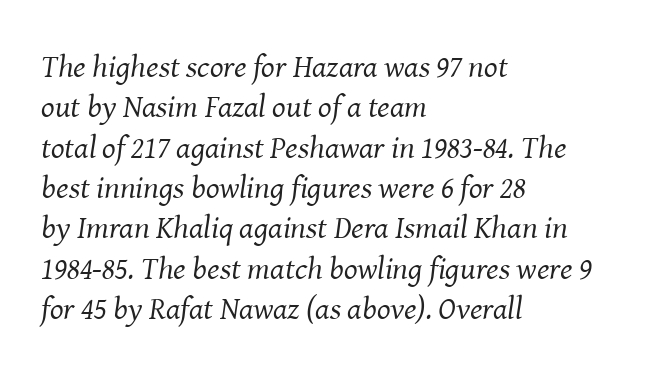
The strokes are not fattened; the text isn't bold. Slanted lettering throughout. The characters display serif detailing at their extremities. Visually the block forms a straight wall on the left and a jagged coastline on the right.
